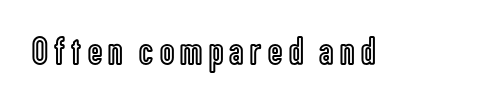
Q: Is the text italic (slanted)? A: No, it is upright.
Q: Is the text underlined? A: No.
Q: Width (condensed, normal, or wide)? A: Condensed.
Q: x-height? A: Medium.
Q: Monospaced? A: No.
